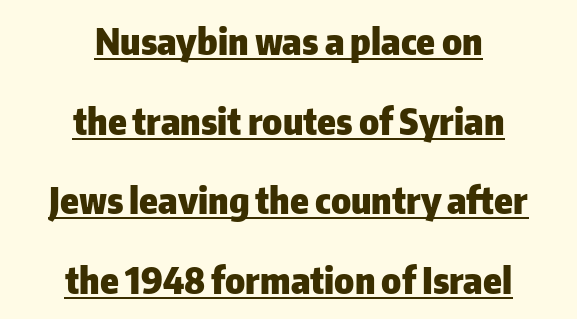
The image shows 37 px heavy sans-serif type, upright; set centered, loose line spacing (2.15x), normal letter spacing, underlined; low stroke contrast and a medium x-height.
